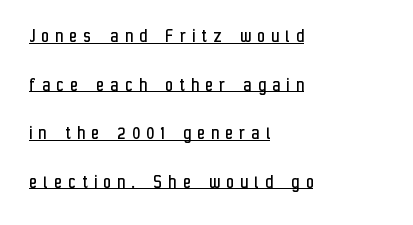
The image shows 20 px text type, upright; set left-aligned, loose line spacing (2.43x), unusually wide letter spacing (+0.34 em), underlined.
